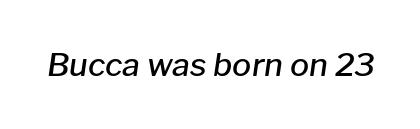
This is oblique type, the kind used for emphasis or titles. This is the in-between weight designers call semibold or demi. The face used here is rendered with its standard letterfit. The passage shown is typed in a proportional face where columns would drift. Has an underline been added? It has not.
